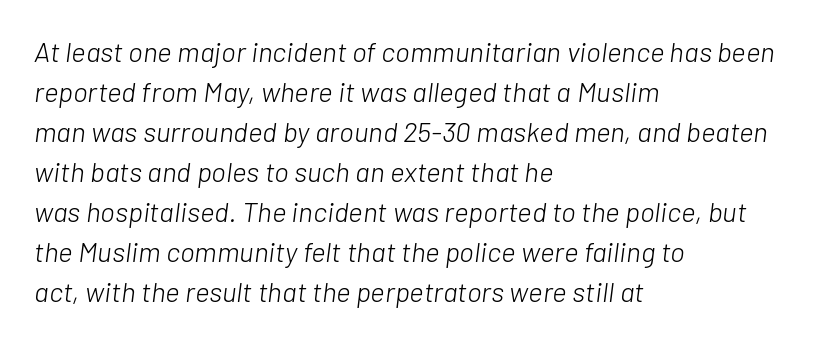
Horizontally, the lines are justified to the leading edge only. On a weight scale, this lands at 450 or below. A typesetter would call this zero additional tracking. Character widths vary here, with narrow letters taking less room than wide ones.
